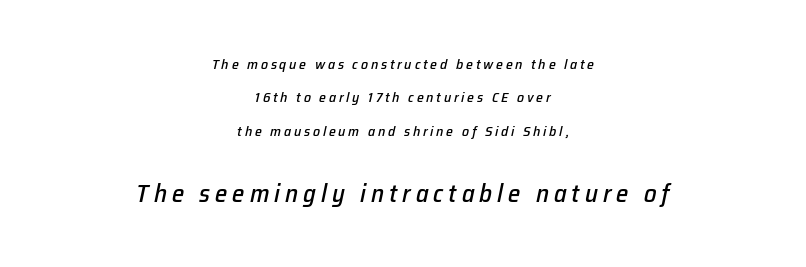
Q: Is the text italic (slanted)? A: Yes, it leans right by about 12 degrees.
Q: Is the text underlined? A: No.
Q: How is the paragraph aligned? A: Centered.
Q: Is the spacing between letters normal or unusually wide? A: Unusually wide.
Q: Is the spacing between lines tight, normal or loose? A: Loose.
Q: Which block of text is set in a larger size, the first (top) or the second (bottom)? A: The second (bottom) one.
